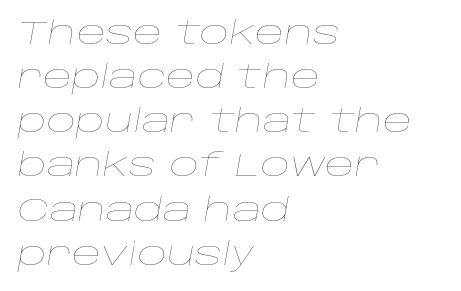
The image shows 32 px thin, wide type, italic (leaning right); set left-aligned, normal line spacing (1.38x), normal letter spacing, not underlined; low stroke contrast and a large x-height.
